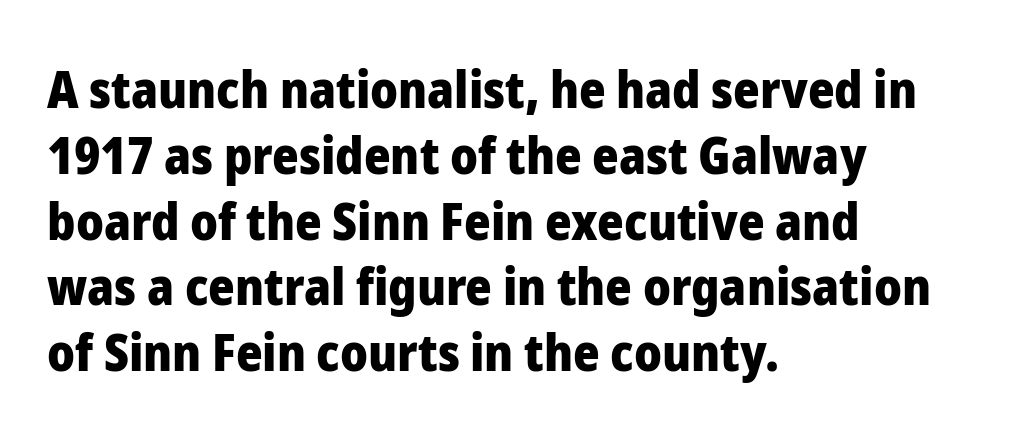
The image shows 51 px heavy sans-serif type, upright; set left-aligned, normal line spacing (1.29x), normal letter spacing, not underlined; low stroke contrast and a medium x-height.
